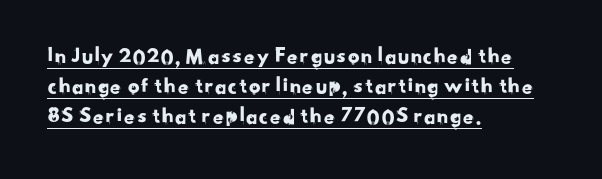
The image shows 23 px text type; set left-aligned, normal line spacing (1.31x), normal letter spacing, underlined.
